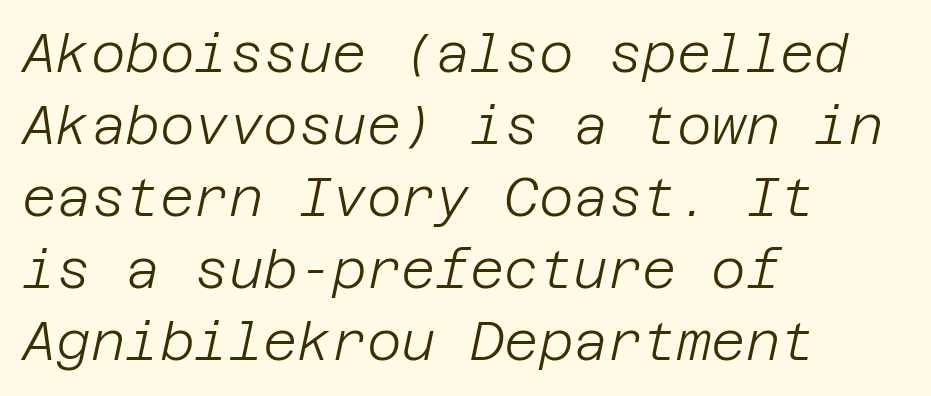
{"italic": "yes", "lean": "right", "slant_degrees": 12, "bold": "no", "weight": "light", "width": "normal", "stroke_contrast": "low", "x_height": "large", "underline": "no", "align": "left", "line_spacing": "normal", "line_spacing_ratio": 1.36, "letter_spacing": "normal", "letter_spacing_em": 0.0, "glyph_px": 53}
